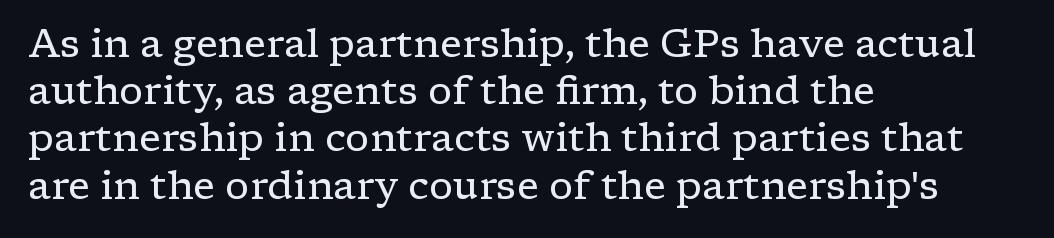
Q: Is the text bold? A: No.
Q: Is the text italic (slanted)? A: No, it is upright.
Q: Is the typeface a serif or a sans-serif typeface? A: Serif.
Q: Is the text underlined? A: No.
Q: How is the paragraph aligned? A: Left-aligned.
Q: Is the spacing between letters normal or unusually wide? A: Normal.
Q: Width (condensed, normal, or wide)? A: Wide.
Q: Stroke contrast? A: Low.
Q: x-height? A: Medium.
Q: Monospaced? A: No.
